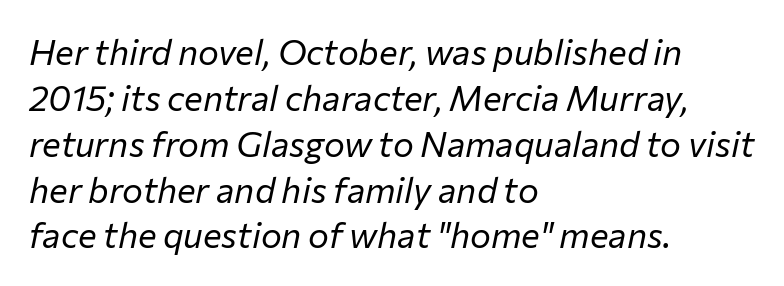
Nobody touched the tracking dial on this one. Varying glyph widths throughout — classic text-font behaviour. The leading is moderate, giving the passage an even texture. Counters stay open thanks to moderate or lighter strokes. Which margin do the lines hug? The left one — the right edge is uneven. If you drew a line through each stem, it would be angled.
